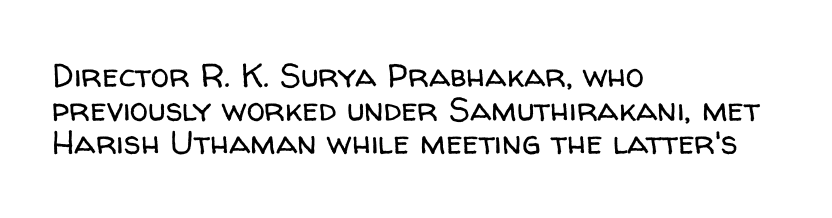
Descenders are the only things crossing below the line. Left-aligned paragraph, ragged on the right. This sample uses a sans-serif face. Compared with typical paragraphs, the rows here are closer together. The lettering stays uniformly vertical, giving the passage a roman look.
